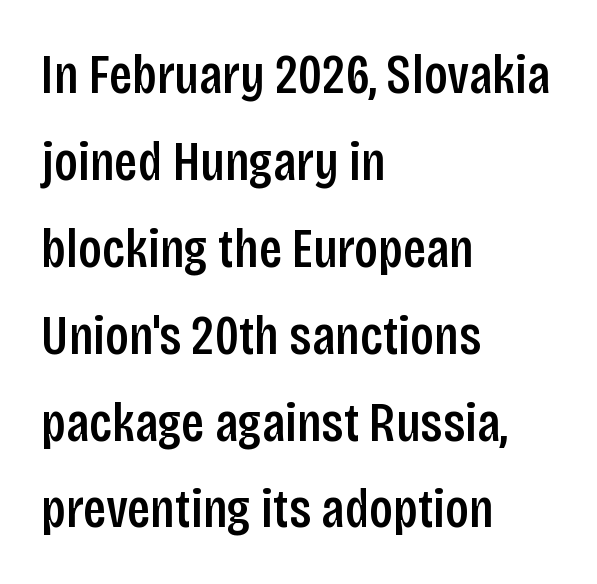
Q: Is the text bold? A: Semi-bold.
Q: Is the text italic (slanted)? A: No, it is upright.
Q: Is the typeface a serif or a sans-serif typeface? A: Sans-serif.
Q: Is the text underlined? A: No.
Q: How is the paragraph aligned? A: Left-aligned.
Q: Is the spacing between letters normal or unusually wide? A: Normal.
Q: Is the spacing between lines tight, normal or loose? A: Normal.
Q: Width (condensed, normal, or wide)? A: Condensed.
Q: Stroke contrast? A: Low.
Q: x-height? A: Large.
Q: Monospaced? A: No.
